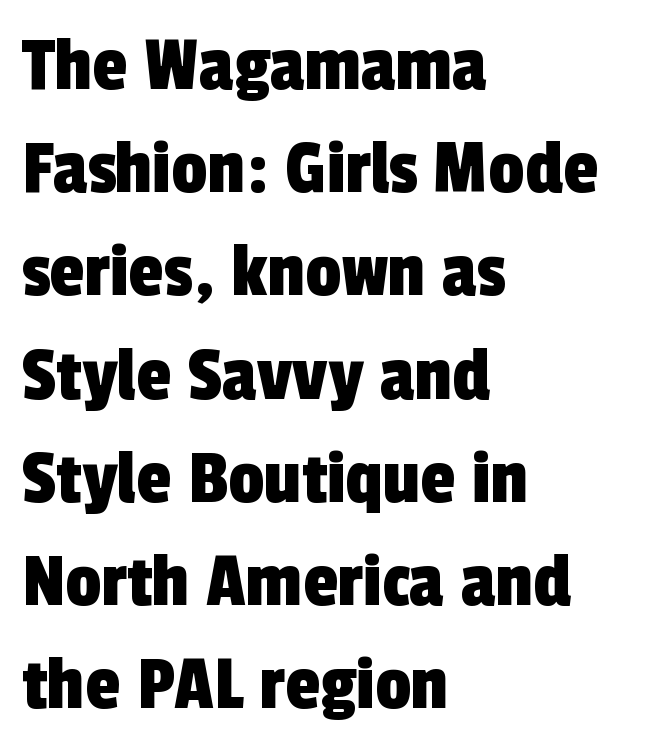
Q: Is the typeface a serif or a sans-serif typeface? A: Sans-serif.
Q: Is the text underlined? A: No.
Q: How is the paragraph aligned? A: Left-aligned.
Q: Is the spacing between letters normal or unusually wide? A: Normal.
Q: Is the spacing between lines tight, normal or loose? A: Normal.
Q: Width (condensed, normal, or wide)? A: Condensed.
Q: x-height? A: Medium.
Q: Monospaced? A: No.
